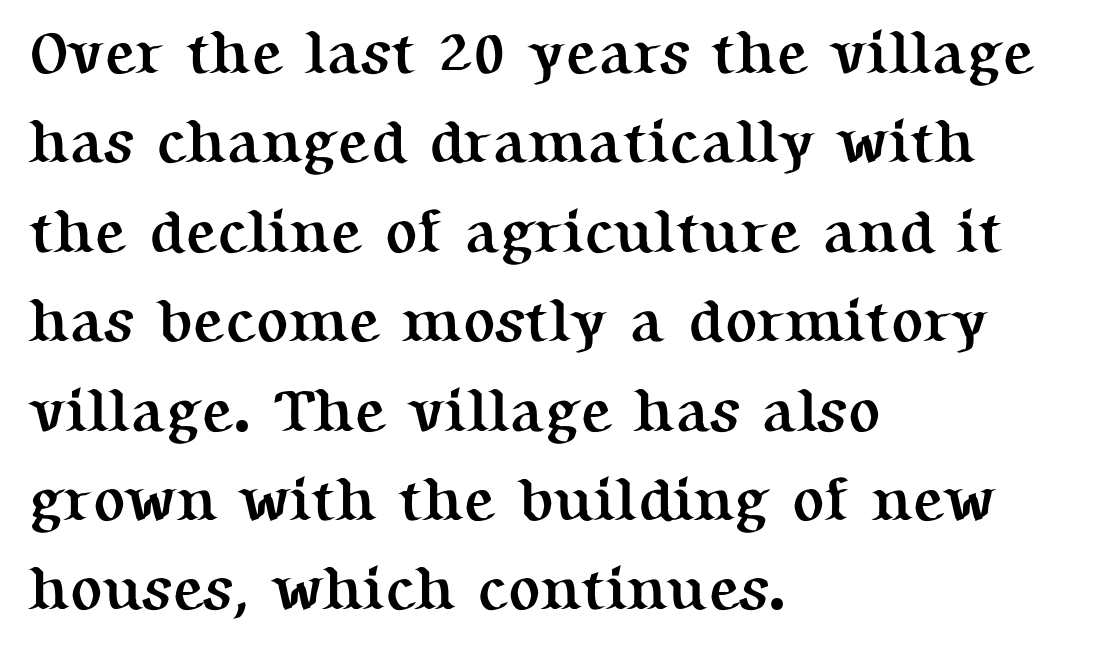
Q: Is the text bold? A: Yes.
Q: Is the text italic (slanted)? A: No, it is upright.
Q: Is the typeface a serif or a sans-serif typeface? A: Serif.
Q: Is the text underlined? A: No.
Q: How is the paragraph aligned? A: Left-aligned.
Q: Is the spacing between letters normal or unusually wide? A: Normal.
Q: Is the spacing between lines tight, normal or loose? A: Normal.
Q: Width (condensed, normal, or wide)? A: Normal.
Q: Stroke contrast? A: Medium.
Q: x-height? A: Medium.
Q: Monospaced? A: No.
